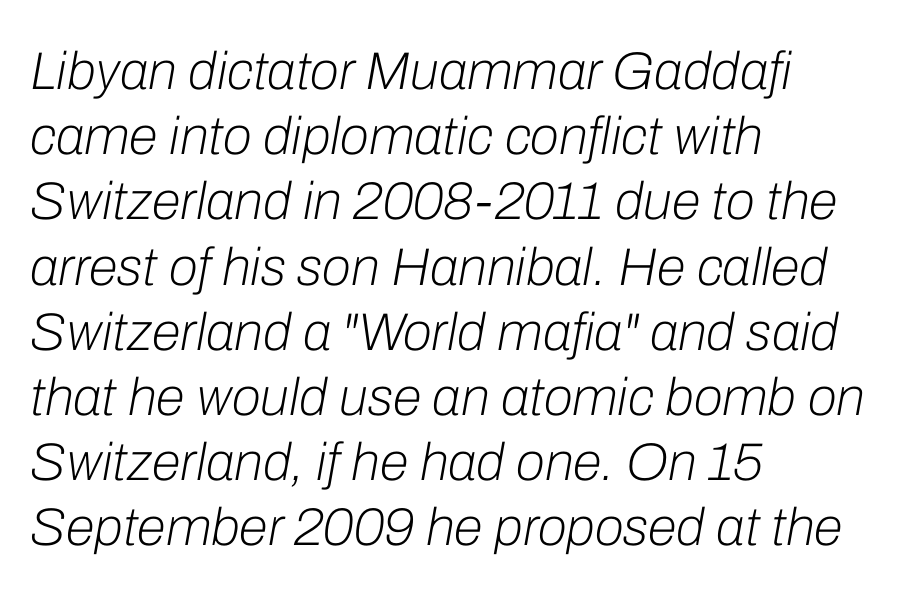
{"italic": "yes", "lean": "right", "slant_degrees": 10, "bold": "no", "weight": "light", "width": "normal", "stroke_contrast": "low", "x_height": "medium", "monospaced": "no", "underline": "no", "align": "left", "line_spacing_ratio": 1.23, "letter_spacing": "normal", "letter_spacing_em": 0.0, "glyph_px": 53}
